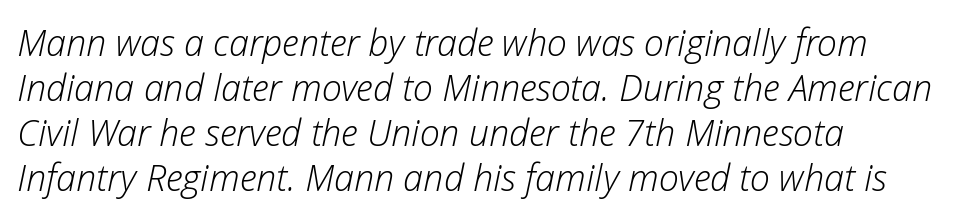
Honestly, the row spacing looks completely unremarkable. Alignment: flush left. A typesetter would call this zero additional tracking. The area under the type is left untouched. Do the characters align in a grid? No, the font is proportional.
